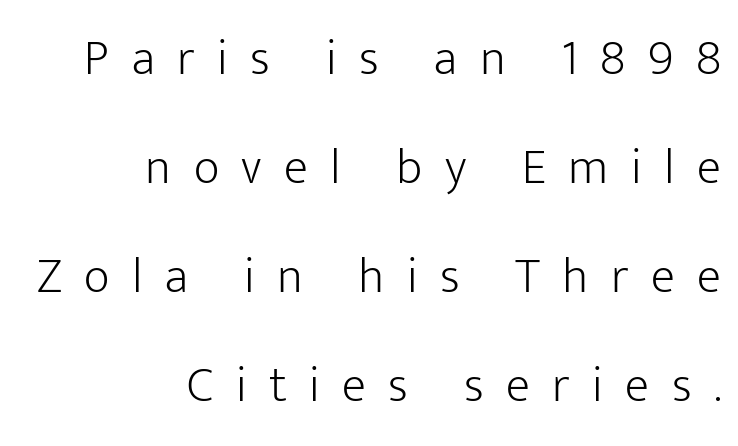
Q: Is the text bold? A: No.
Q: Is the text italic (slanted)? A: No, it is upright.
Q: Is the typeface a serif or a sans-serif typeface? A: Sans-serif.
Q: Is the text underlined? A: No.
Q: How is the paragraph aligned? A: Right-aligned.
Q: Is the spacing between letters normal or unusually wide? A: Unusually wide.
Q: Is the spacing between lines tight, normal or loose? A: Loose.
Q: Width (condensed, normal, or wide)? A: Normal.
Q: Stroke contrast? A: Low.
Q: x-height? A: Medium.
Q: Monospaced? A: No.
